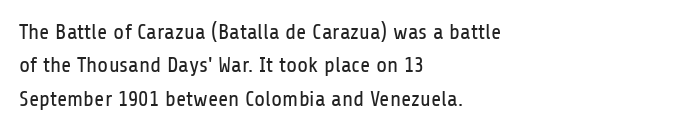
The image shows 22 px text type, upright; set left-aligned, normal line spacing (1.52x), normal letter spacing, not underlined.
